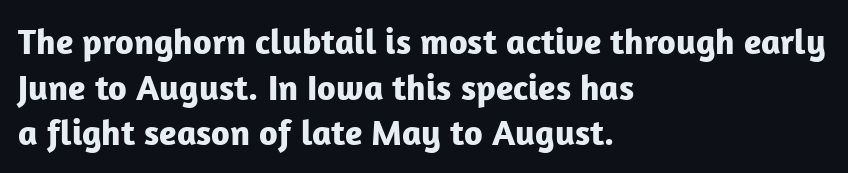
The image shows 36 px bold sans-serif type, upright; set left-aligned, normal line spacing (1.27x), normal letter spacing, not underlined; low stroke contrast and a medium x-height.
